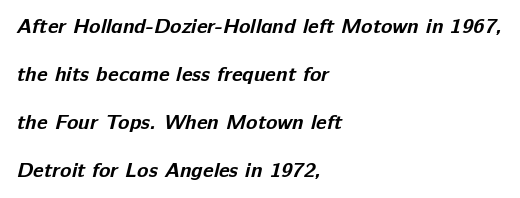
The image shows 21 px bold type; set left-aligned, loose line spacing (2.28x), normal letter spacing, not underlined.
